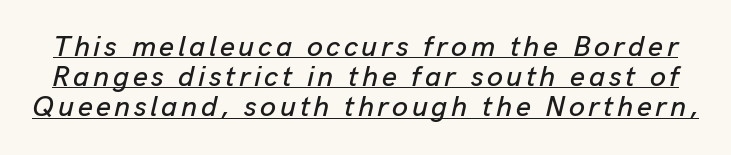
The face used here is proportionally spaced, like ordinary book or web type. These characters rest on top of a visible drawn line. One glance says dense: line gaps are narrower than usual. The letters are slanted; this is an italic face.
